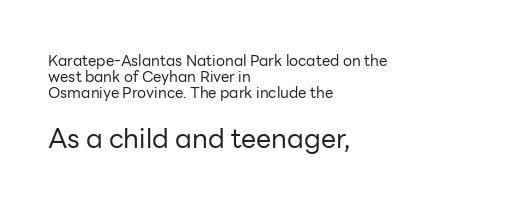
Q: Is the text bold? A: No.
Q: Is the text italic (slanted)? A: No, it is upright.
Q: Is the text underlined? A: No.
Q: How is the paragraph aligned? A: Left-aligned.
Q: Is the spacing between letters normal or unusually wide? A: Normal.
Q: Is the spacing between lines tight, normal or loose? A: Tight.
Q: Which block of text is set in a larger size, the first (top) or the second (bottom)? A: The second (bottom) one.
